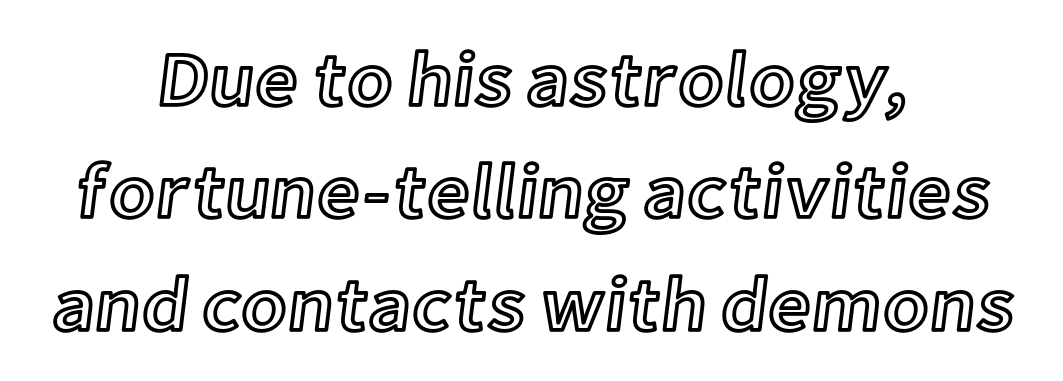
Q: Is the text italic (slanted)? A: Yes.
Q: Is the text underlined? A: No.
Q: How is the paragraph aligned? A: Centered.
Q: Is the spacing between letters normal or unusually wide? A: Normal.
Q: Is the spacing between lines tight, normal or loose? A: Normal.
Q: Width (condensed, normal, or wide)? A: Normal.
Q: x-height? A: Medium.
Q: Monospaced? A: No.
